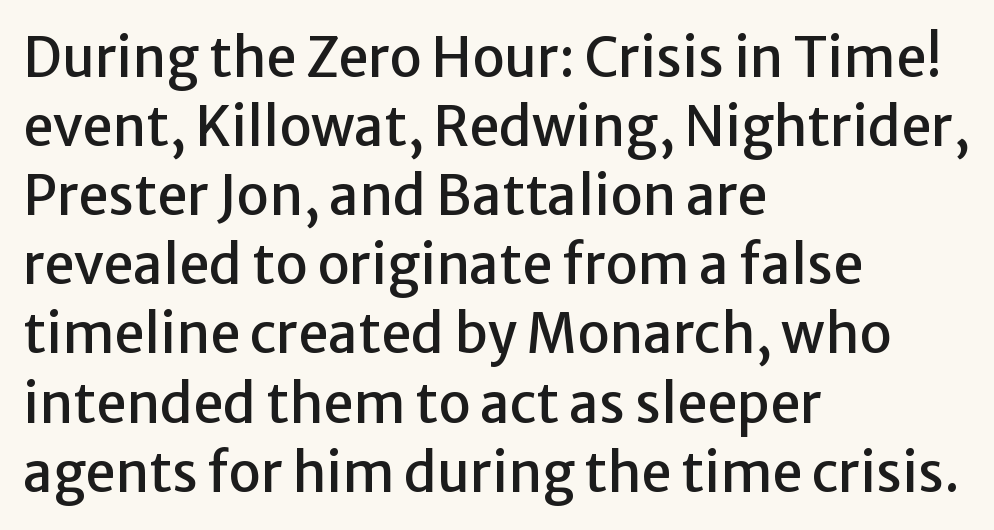
Q: Is the text italic (slanted)? A: No, it is upright.
Q: Is the typeface a serif or a sans-serif typeface? A: Sans-serif.
Q: Is the text underlined? A: No.
Q: How is the paragraph aligned? A: Left-aligned.
Q: Is the spacing between letters normal or unusually wide? A: Normal.
Q: Is the spacing between lines tight, normal or loose? A: Normal.
Q: Width (condensed, normal, or wide)? A: Normal.
Q: Stroke contrast? A: Low.
Q: x-height? A: Medium.
Q: Monospaced? A: No.
